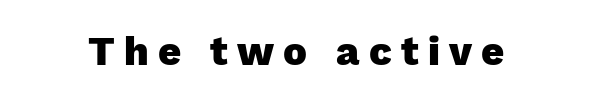
These lines are rendered in a variable-pitch font. Has an underline been added? It has not. Classification — sans serif. Compared with typical body copy, the letter spacing here is much looser.
